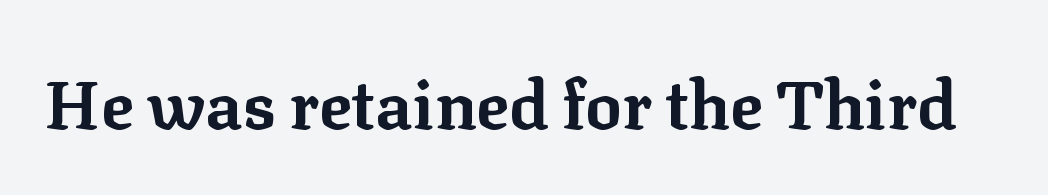
This rendering employs a face with finishing strokes, i.e., a serif. Characters follow at the spacing the type designer built in. The letters advance in unequal steps, a hallmark of proportional type. Bold? Absolutely — the strokes are thick and heavy. A clean baseline with only descenders dipping below it. These lines were composed using upright roman letters.
